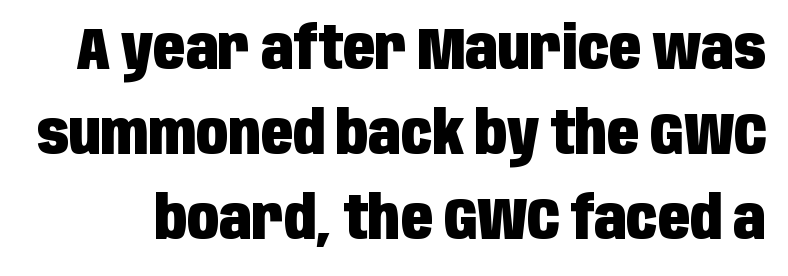
The image shows 59 px heavy, condensed sans-serif type, upright; set normal line spacing (1.44x), normal letter spacing, not underlined; low stroke contrast and a large x-height.
